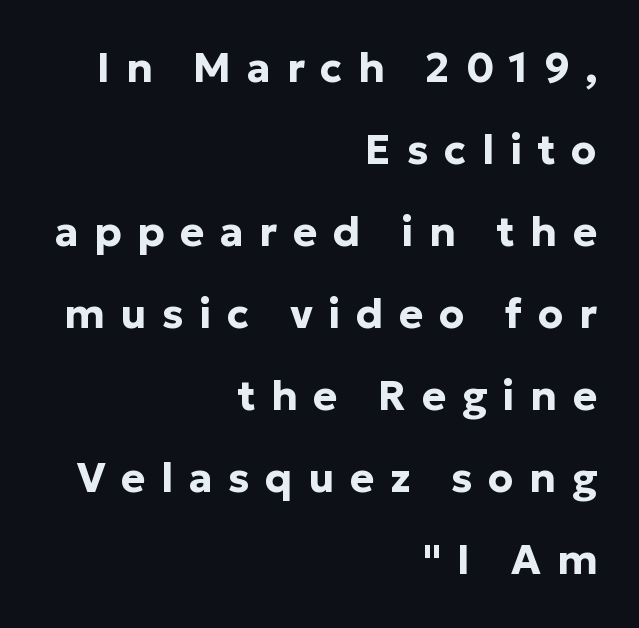
The image shows 41 px bold sans-serif type, upright; set right-aligned, loose line spacing (2.0x), unusually wide letter spacing (+0.38 em), not underlined; low stroke contrast and a medium x-height.
